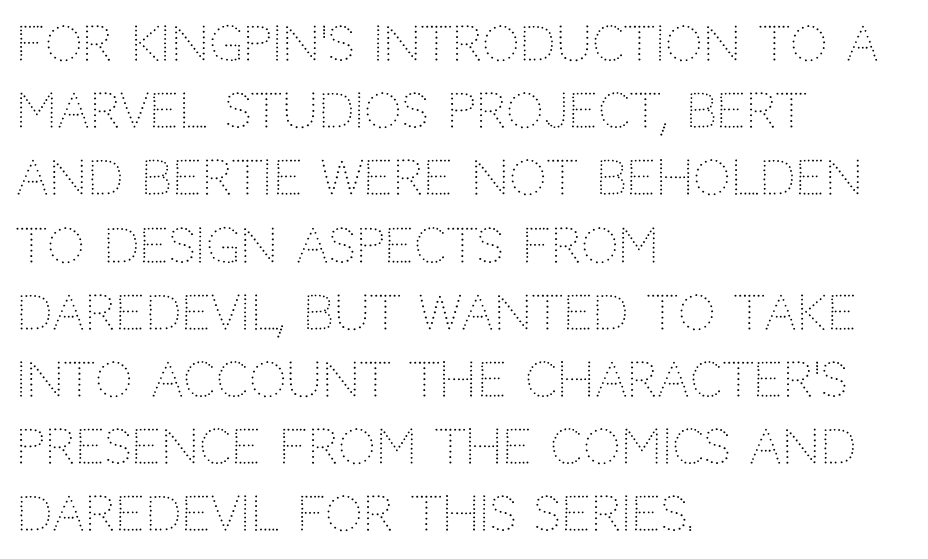
{"serif": "no", "italic": "no", "bold": "no", "weight": "light", "width": "normal", "stroke_contrast": "low", "x_height": "large", "monospaced": "no", "underline": "no", "align": "left", "line_spacing": "normal", "line_spacing_ratio": 1.43, "letter_spacing": "normal", "letter_spacing_em": 0.0, "glyph_px": 47}
